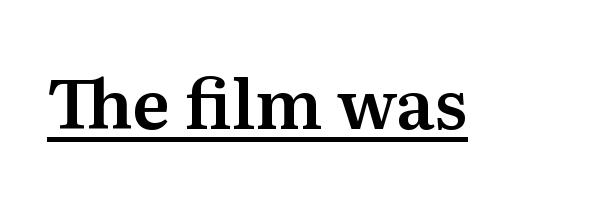
The characters display serif detailing at their extremities. A typesetter would call this zero additional tracking. Does the lettering tilt? It doesn't — this is upright. Each letter keeps its own natural width here, so spacing adapts to shape. The words here are underlined.
